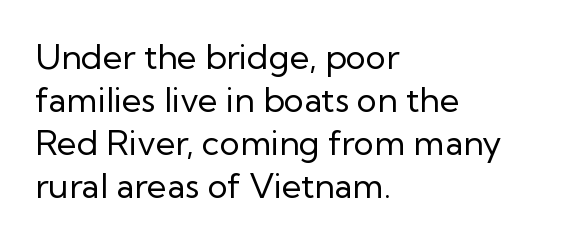
{"serif": "no", "italic": "no", "bold": "no", "weight": "regular", "width": "normal", "stroke_contrast": "low", "x_height": "medium", "monospaced": "no", "underline": "no", "align": "left", "line_spacing": "normal", "line_spacing_ratio": 1.26, "letter_spacing": "normal", "letter_spacing_em": 0.0, "glyph_px": 34}
